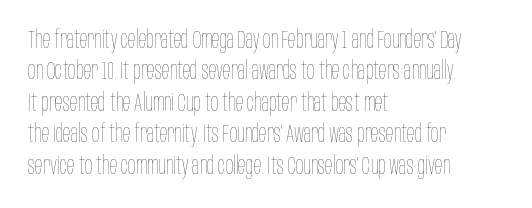
{"italic": "no", "bold": "no", "underline": "no", "align": "left", "line_spacing": "normal", "line_spacing_ratio": 1.26, "letter_spacing": "normal", "letter_spacing_em": 0.0, "glyph_px": 25}
